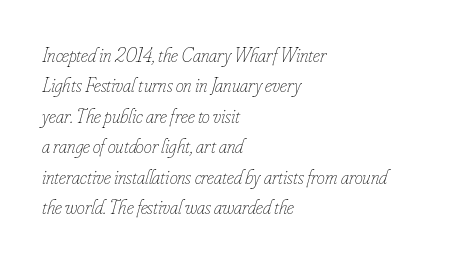
Stems and bowls with no extra thickness — not bold. Evenly set lines give the paragraph a standard silhouette. Caption: standard tracking, unaltered. Anything drawn beneath the words? Only blank space.
